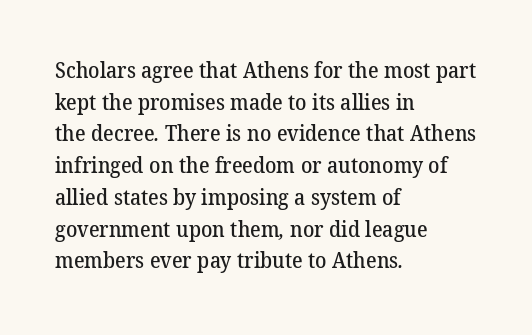
Does the copy run flush right? No — it runs flush left. The block of text has a typical density, with ordinary space between rows. The area under the type is left untouched. The letters sit at their default tracking, neither squeezed nor spread.
